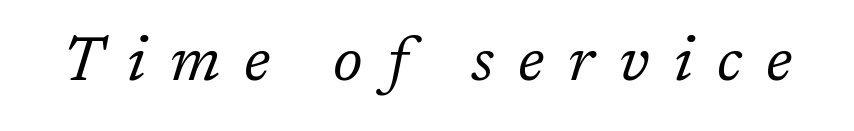
{"serif": "yes", "italic": "yes", "lean": "right", "slant_degrees": 17, "bold": "no", "weight": "regular", "width": "normal", "stroke_contrast": "low", "x_height": "medium", "monospaced": "no", "underline": "no", "letter_spacing": "wide", "letter_spacing_em": 0.39, "glyph_px": 62}
